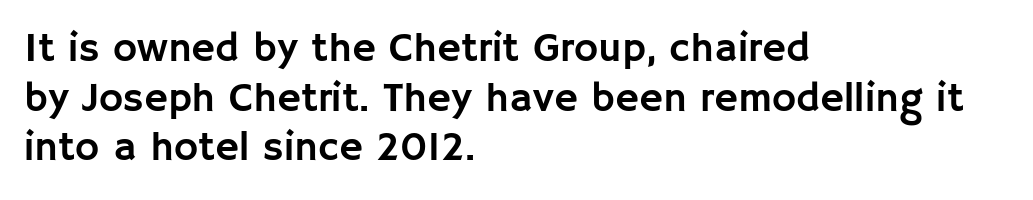
Q: Is the text italic (slanted)? A: No, it is upright.
Q: Is the typeface a serif or a sans-serif typeface? A: Sans-serif.
Q: Is the text underlined? A: No.
Q: How is the paragraph aligned? A: Left-aligned.
Q: Is the spacing between letters normal or unusually wide? A: Normal.
Q: Width (condensed, normal, or wide)? A: Normal.
Q: Stroke contrast? A: Low.
Q: x-height? A: Large.
Q: Monospaced? A: No.
